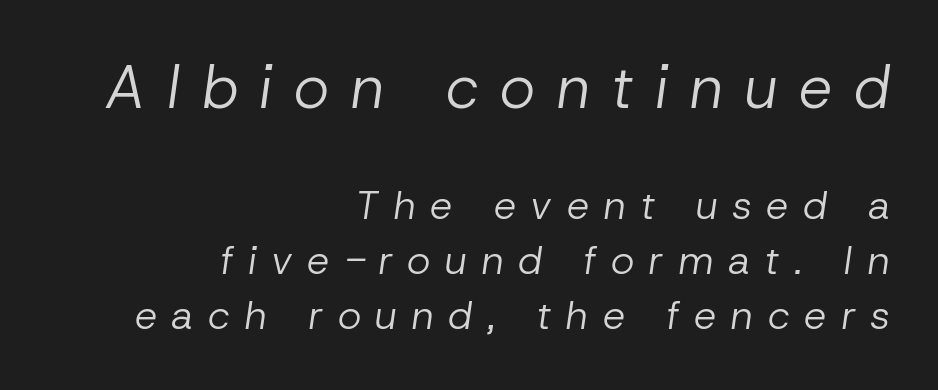
Vertical stems look standard width or narrower in stroke. Do the characters align in a grid? No, the font is proportional. Horizontal alignment here is rightward, an uncommon choice for prose. The passage shown leans; its letterforms are oblique. The passage shown stacks its lines at a standard gap.
